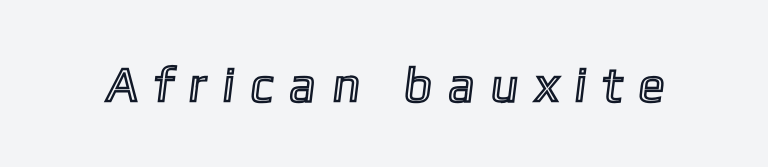
{"width": "normal", "x_height": "medium", "monospaced": "no", "underline": "no", "letter_spacing": "wide", "letter_spacing_em": 0.33, "glyph_px": 49}
